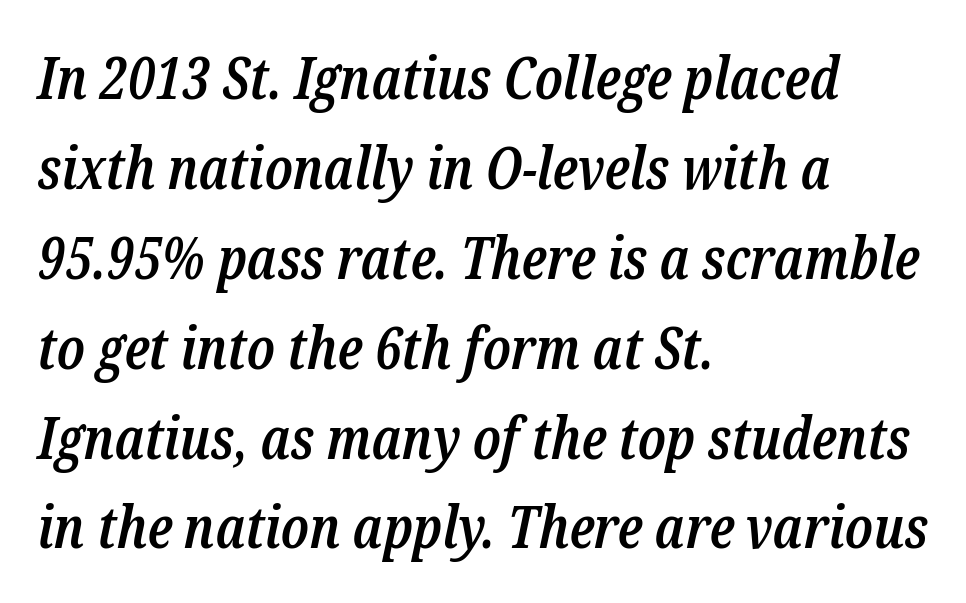
The image shows 58 px semibold, condensed serif type, italic (leaning right); set left-aligned, normal line spacing (1.55x), normal letter spacing, not underlined; low stroke contrast and a medium x-height.
